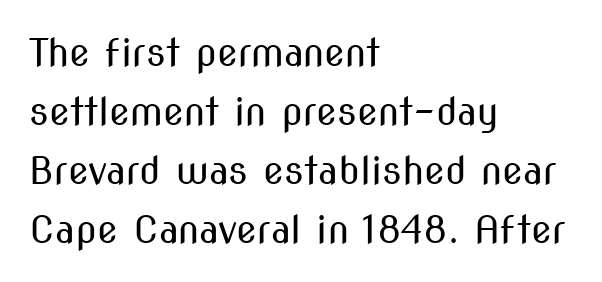
Q: Is the text bold? A: No.
Q: Is the text italic (slanted)? A: No, it is upright.
Q: Is the typeface a serif or a sans-serif typeface? A: Sans-serif.
Q: Is the text underlined? A: No.
Q: How is the paragraph aligned? A: Left-aligned.
Q: Is the spacing between letters normal or unusually wide? A: Normal.
Q: Is the spacing between lines tight, normal or loose? A: Normal.
Q: Width (condensed, normal, or wide)? A: Condensed.
Q: Stroke contrast? A: Medium.
Q: x-height? A: Medium.
Q: Monospaced? A: No.
